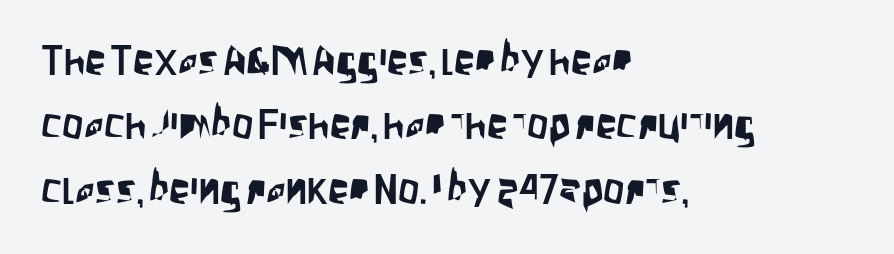
{"serif": "no", "italic": "no", "width": "condensed", "stroke_contrast": "low", "x_height": "large", "monospaced": "no", "underline": "no", "align": "left", "line_spacing": "normal", "line_spacing_ratio": 1.53, "letter_spacing": "normal", "letter_spacing_em": 0.0, "glyph_px": 42}
